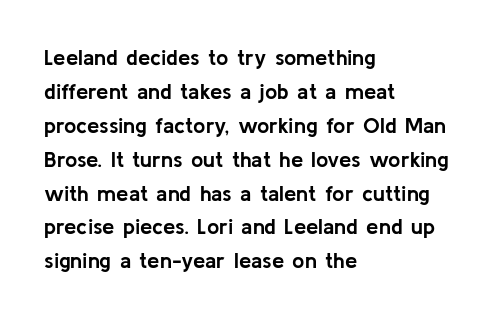
{"italic": "no", "bold": "yes", "underline": "no", "align": "left", "line_spacing": "normal", "line_spacing_ratio": 1.54, "letter_spacing": "normal", "letter_spacing_em": 0.0, "glyph_px": 22}
